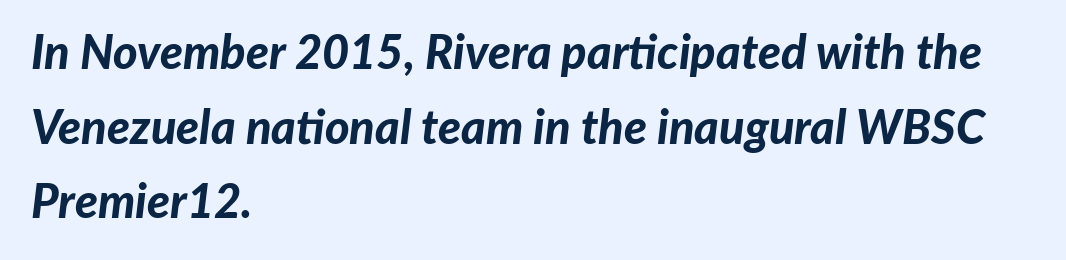
{"italic": "yes", "lean": "right", "slant_degrees": 7, "bold": "yes", "weight": "bold", "width": "normal", "stroke_contrast": "low", "x_height": "medium", "monospaced": "no", "underline": "no", "align": "left", "line_spacing": "normal", "line_spacing_ratio": 1.59, "letter_spacing": "normal", "letter_spacing_em": 0.0, "glyph_px": 47}
